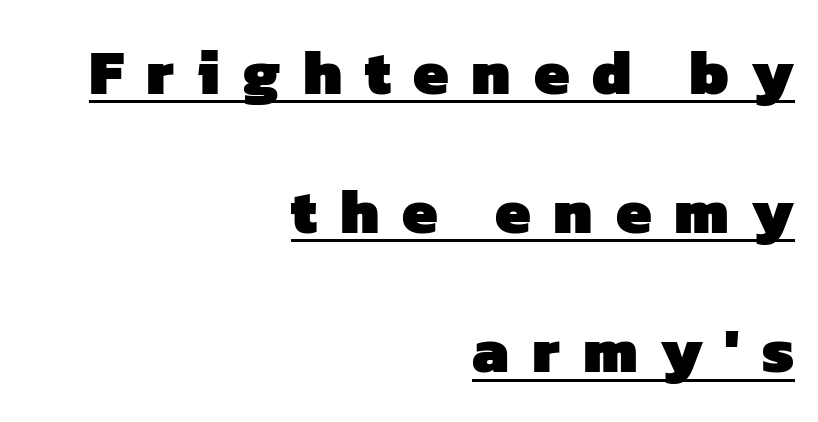
{"serif": "no", "bold": "yes", "weight": "heavy", "width": "normal", "stroke_contrast": "low", "x_height": "medium", "monospaced": "no", "underline": "yes", "align": "right", "line_spacing": "loose", "line_spacing_ratio": 2.21, "letter_spacing": "wide", "letter_spacing_em": 0.36, "glyph_px": 63}
